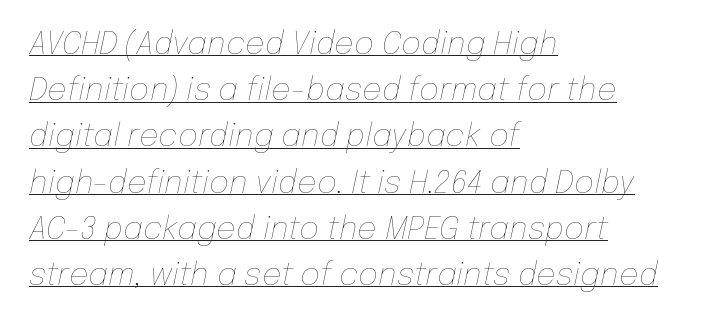
Short and long lines alike share a common starting point at left. Check the space under the baseline: a stroke is drawn there. One glance says typical: line gaps are just what's usual. There's an unmistakable incline to the writing here. The gaps between neighbouring characters are ordinary and unremarkable. Looks like regular typesetting: each glyph gets only the width it needs.
